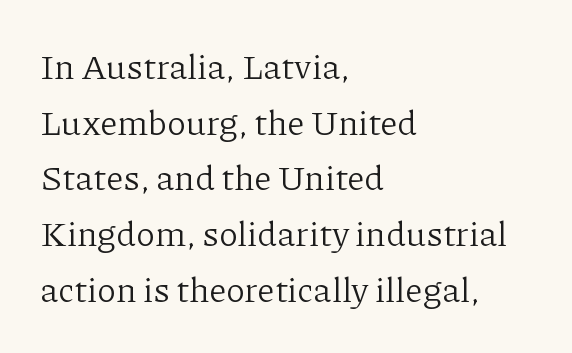
{"serif": "yes", "italic": "no", "bold": "no", "weight": "light", "width": "normal", "stroke_contrast": "low", "x_height": "medium", "monospaced": "no", "underline": "no", "align": "left", "line_spacing": "normal", "line_spacing_ratio": 1.59, "letter_spacing": "normal", "letter_spacing_em": 0.0, "glyph_px": 35}
